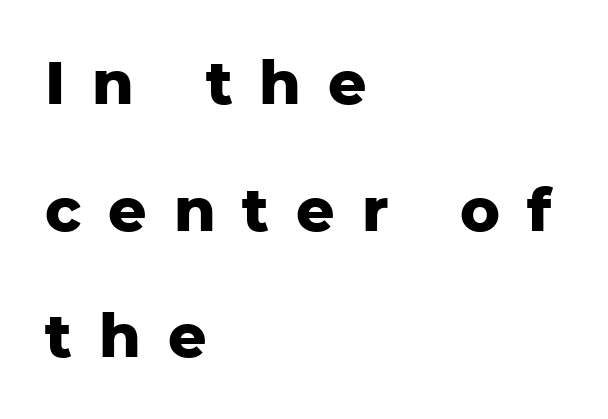
Q: Is the text bold? A: Yes.
Q: Is the text italic (slanted)? A: No, it is upright.
Q: Is the typeface a serif or a sans-serif typeface? A: Sans-serif.
Q: Is the text underlined? A: No.
Q: How is the paragraph aligned? A: Left-aligned.
Q: Is the spacing between letters normal or unusually wide? A: Unusually wide.
Q: Is the spacing between lines tight, normal or loose? A: Loose.
Q: Width (condensed, normal, or wide)? A: Normal.
Q: Stroke contrast? A: Low.
Q: x-height? A: Medium.
Q: Monospaced? A: No.
